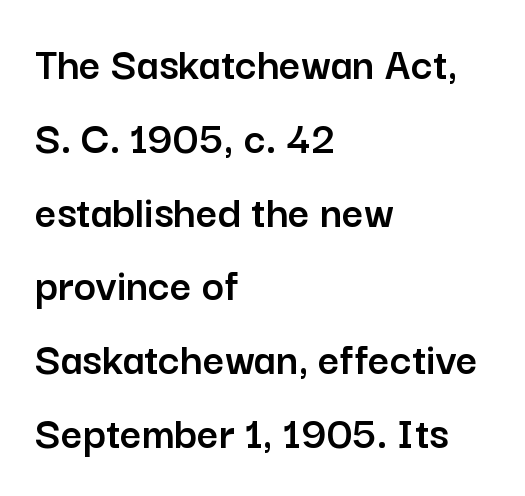
The image shows 47 px sans-serif type, upright; set left-aligned, normal line spacing (1.57x), normal letter spacing, not underlined; low stroke contrast and a medium x-height.
